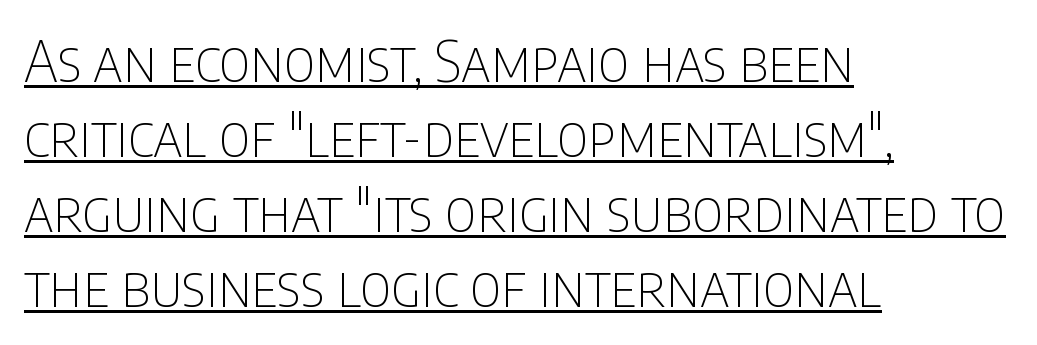
The image shows 56 px thin, condensed sans-serif type, upright; set left-aligned, normal line spacing (1.34x), normal letter spacing, underlined; low stroke contrast and a large x-height.
